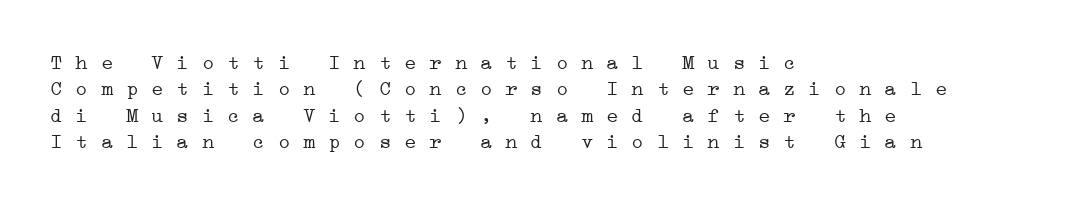
Q: Is the text bold? A: No.
Q: Is the text underlined? A: No.
Q: How is the paragraph aligned? A: Left-aligned.
Q: Is the spacing between letters normal or unusually wide? A: Normal.
Q: Is the spacing between lines tight, normal or loose? A: Normal.
